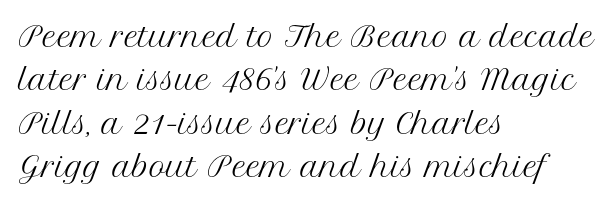
{"serif": "yes", "bold": "no", "weight": "regular", "width": "normal", "stroke_contrast": "medium", "x_height": "medium", "monospaced": "no", "underline": "no", "align": "left", "line_spacing": "normal", "line_spacing_ratio": 1.55, "letter_spacing": "normal", "letter_spacing_em": 0.0, "glyph_px": 28}
